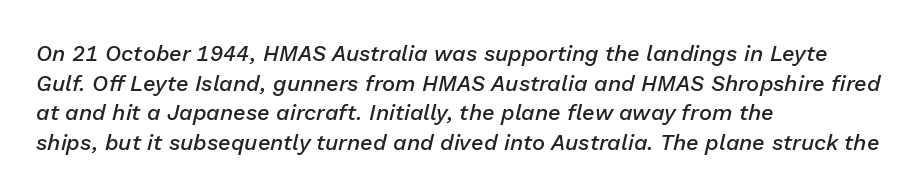
The image shows 22 px text type, italic (leaning right); set left-aligned, normal line spacing (1.35x), normal letter spacing, not underlined.
